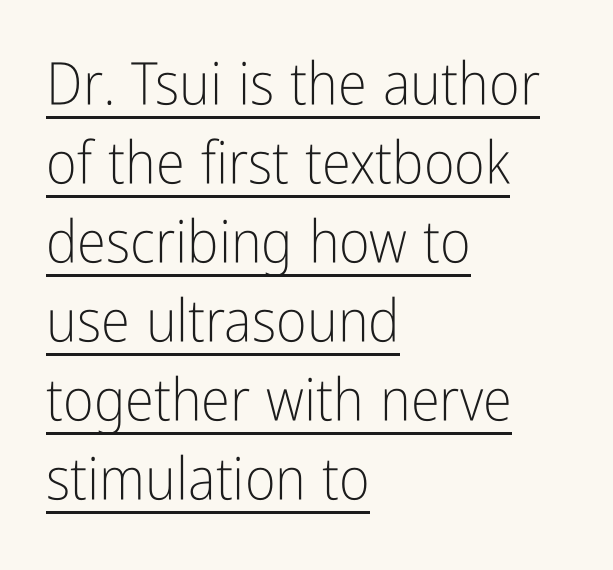
Q: Is the text bold? A: No.
Q: Is the text italic (slanted)? A: No, it is upright.
Q: Is the typeface a serif or a sans-serif typeface? A: Sans-serif.
Q: Is the text underlined? A: Yes.
Q: How is the paragraph aligned? A: Left-aligned.
Q: Is the spacing between letters normal or unusually wide? A: Normal.
Q: Is the spacing between lines tight, normal or loose? A: Normal.
Q: Width (condensed, normal, or wide)? A: Condensed.
Q: Stroke contrast? A: Low.
Q: x-height? A: Medium.
Q: Monospaced? A: No.
